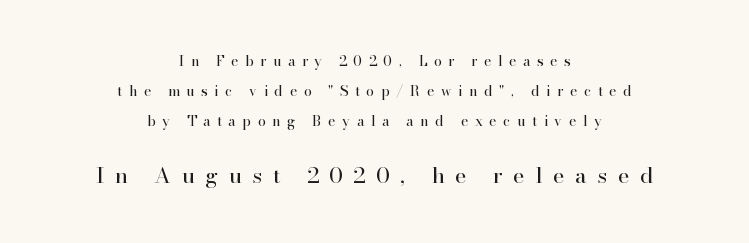
The image shows 22 px text type, upright; set centered, loose line spacing (2.16x), unusually wide letter spacing (+0.48 em), not underlined; the second (bottom) block is 1.57x larger.
